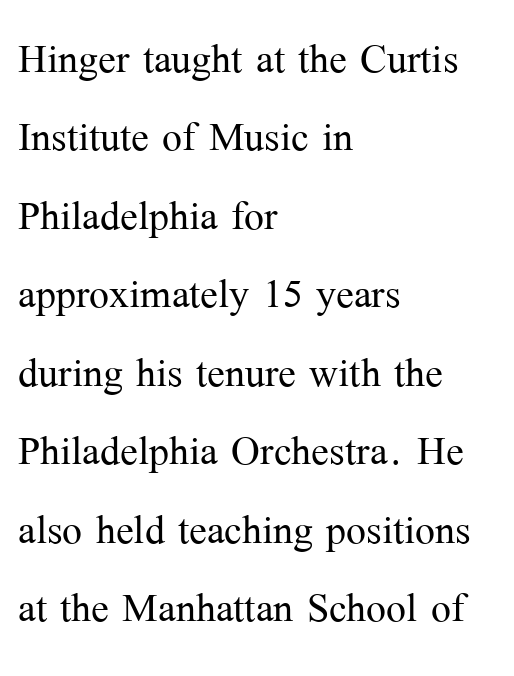
Q: Is the text bold? A: No.
Q: Is the text italic (slanted)? A: No, it is upright.
Q: Is the typeface a serif or a sans-serif typeface? A: Serif.
Q: Is the text underlined? A: No.
Q: How is the paragraph aligned? A: Left-aligned.
Q: Is the spacing between letters normal or unusually wide? A: Normal.
Q: Is the spacing between lines tight, normal or loose? A: Normal.
Q: Width (condensed, normal, or wide)? A: Normal.
Q: Stroke contrast? A: Medium.
Q: x-height? A: Medium.
Q: Monospaced? A: No.
